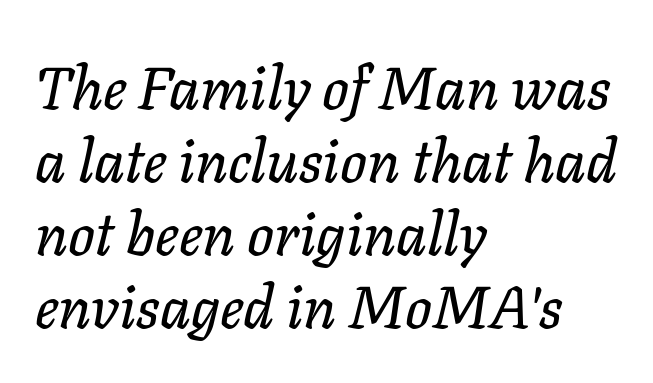
The image shows 59 px text type, italic (leaning right); set left-aligned, line spacing 1.24x, normal letter spacing, not underlined; low stroke contrast and a medium x-height.
